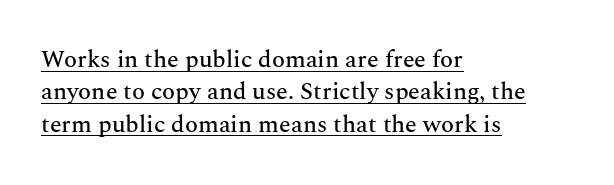
The image shows 24 px text type, upright; set left-aligned, normal line spacing (1.35x), normal letter spacing, underlined.
